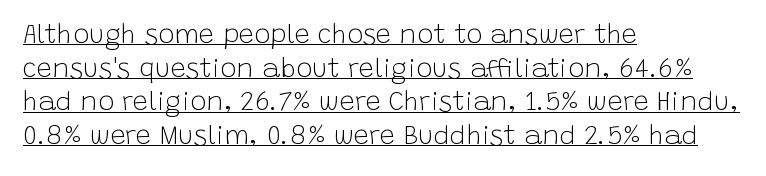
Q: Is the text bold? A: No.
Q: Is the text italic (slanted)? A: No, it is upright.
Q: Is the text underlined? A: Yes.
Q: How is the paragraph aligned? A: Left-aligned.
Q: Is the spacing between letters normal or unusually wide? A: Normal.
Q: Is the spacing between lines tight, normal or loose? A: Normal.
